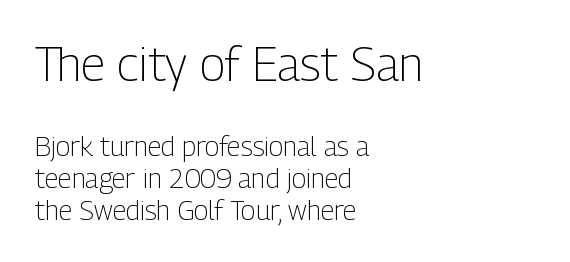
The image shows 47 px light, condensed sans-serif type, upright; set left-aligned, line spacing 1.19x, normal letter spacing, not underlined; the first (top) block is 1.74x larger; low stroke contrast and a medium x-height.
